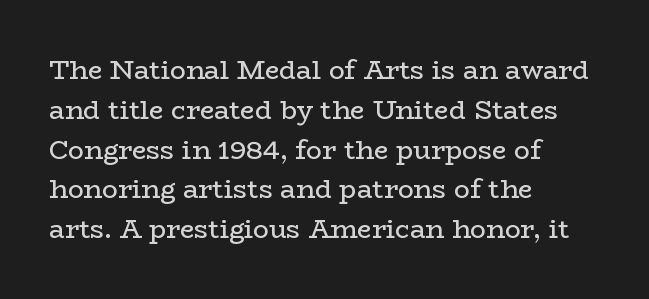
{"italic": "no", "bold": "no", "underline": "no", "align": "left", "line_spacing": "normal", "line_spacing_ratio": 1.53, "letter_spacing": "normal", "letter_spacing_em": 0.0, "glyph_px": 26}
